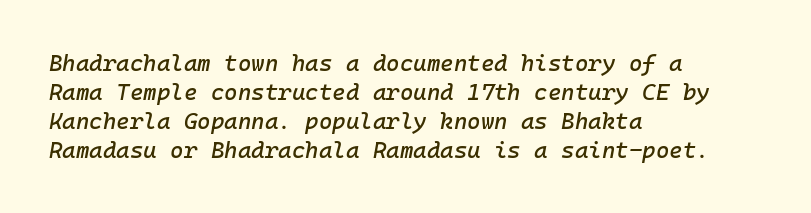
Visually the block forms a straight wall on the left and a jagged coastline on the right. Italic: yes, the glyphs are oblique. The gap between lines stays unmarked. This sample keeps an unexceptional amount of space between lines.
